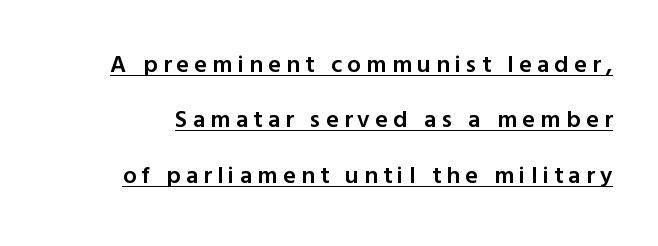
Vertical spacing — loose. Quick note: not italic, upright. The words here are underlined. The face used here is rendered with a markedly widened letterfit. Typographic density is moderately raised because the face is semibold.
